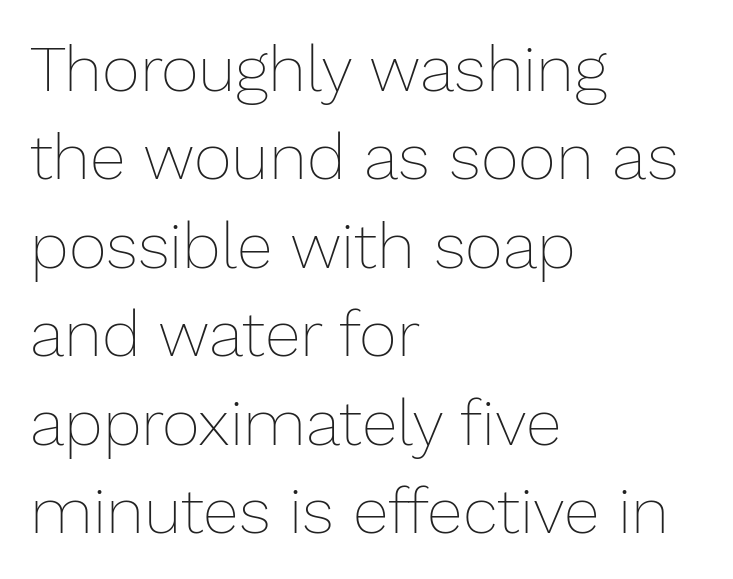
Q: Is the text bold? A: No.
Q: Is the text italic (slanted)? A: No, it is upright.
Q: Is the text underlined? A: No.
Q: How is the paragraph aligned? A: Left-aligned.
Q: Is the spacing between letters normal or unusually wide? A: Normal.
Q: Is the spacing between lines tight, normal or loose? A: Normal.
Q: Width (condensed, normal, or wide)? A: Normal.
Q: Stroke contrast? A: Low.
Q: x-height? A: Medium.
Q: Monospaced? A: No.
